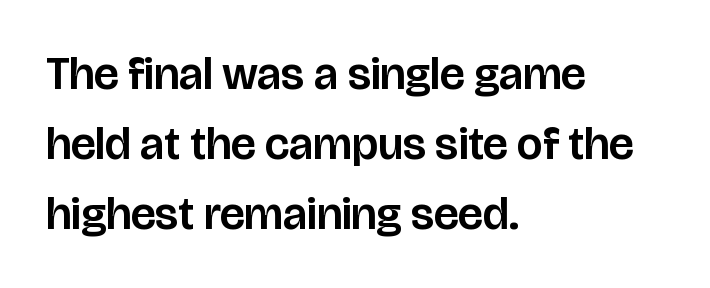
The image shows 46 px sans-serif type, upright; set left-aligned, normal line spacing (1.52x), normal letter spacing, not underlined; low stroke contrast and a large x-height.
